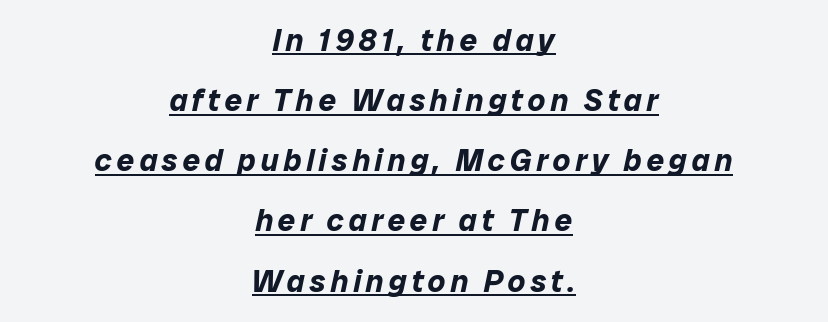
Q: Is the text bold? A: Yes.
Q: Is the text italic (slanted)? A: Yes, it leans right by about 12 degrees.
Q: Is the text underlined? A: Yes.
Q: How is the paragraph aligned? A: Centered.
Q: Is the spacing between lines tight, normal or loose? A: Loose.
Q: Width (condensed, normal, or wide)? A: Normal.
Q: Stroke contrast? A: Low.
Q: x-height? A: Medium.
Q: Monospaced? A: No.
